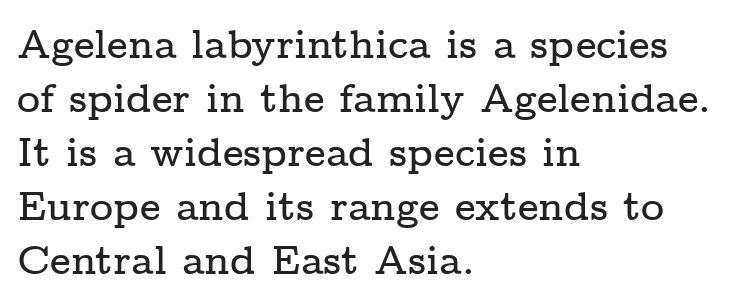
A typesetter would call this leading conventional body-copy spacing. You can tell from the footed stems that serif type was used. Rendered with straight, roman letterforms. The passage shown is typed in a proportional face where columns would drift.
